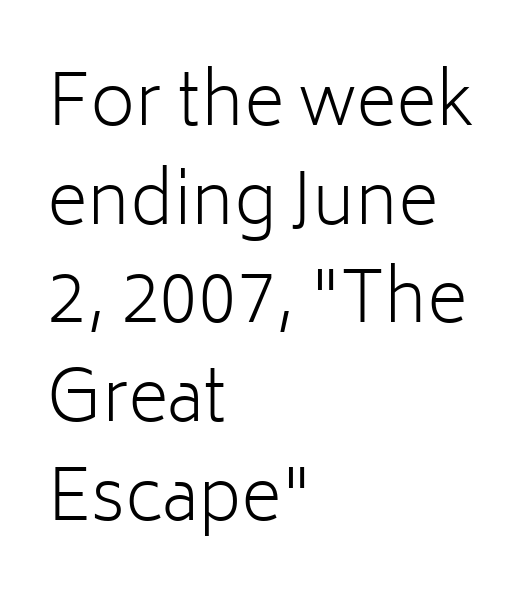
The image shows 70 px light sans-serif type, upright; set left-aligned, normal line spacing (1.41x), normal letter spacing, not underlined; low stroke contrast and a medium x-height.
